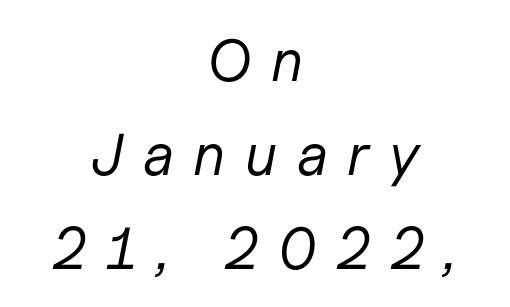
The image shows 59 px regular-weight type, italic (leaning right); set centered, normal line spacing (1.59x), unusually wide letter spacing (+0.33 em), not underlined; low stroke contrast and a medium x-height.
